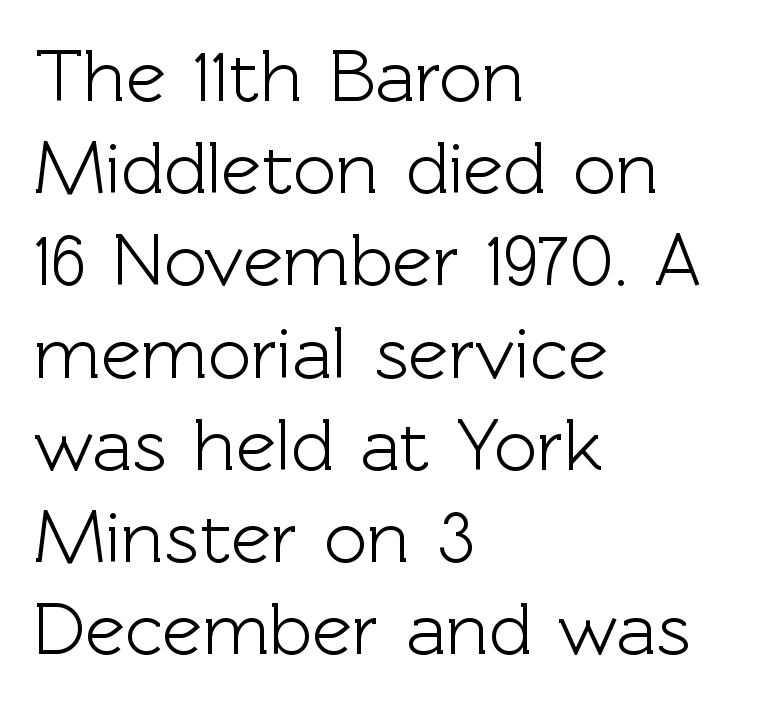
Q: Is the text italic (slanted)? A: No, it is upright.
Q: Is the typeface a serif or a sans-serif typeface? A: Sans-serif.
Q: Is the text underlined? A: No.
Q: How is the paragraph aligned? A: Left-aligned.
Q: Is the spacing between letters normal or unusually wide? A: Normal.
Q: Width (condensed, normal, or wide)? A: Normal.
Q: x-height? A: Medium.
Q: Monospaced? A: No.
